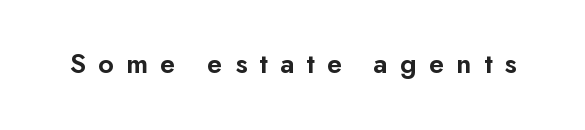
Q: Is the text bold? A: Semi-bold.
Q: Is the text italic (slanted)? A: No, it is upright.
Q: Is the typeface a serif or a sans-serif typeface? A: Sans-serif.
Q: Is the text underlined? A: No.
Q: Is the spacing between letters normal or unusually wide? A: Unusually wide.
Q: Width (condensed, normal, or wide)? A: Normal.
Q: Stroke contrast? A: Low.
Q: x-height? A: Small.
Q: Monospaced? A: No.
